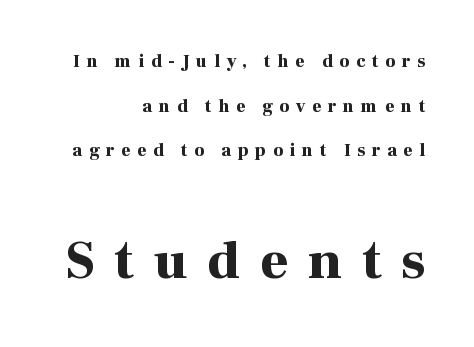
Q: Is the text bold? A: Yes.
Q: Is the text italic (slanted)? A: No, it is upright.
Q: Is the typeface a serif or a sans-serif typeface? A: Serif.
Q: Is the text underlined? A: No.
Q: How is the paragraph aligned? A: Right-aligned.
Q: Is the spacing between letters normal or unusually wide? A: Unusually wide.
Q: Is the spacing between lines tight, normal or loose? A: Loose.
Q: Which block of text is set in a larger size, the first (top) or the second (bottom)? A: The second (bottom) one.
Q: Width (condensed, normal, or wide)? A: Normal.
Q: Stroke contrast? A: High.
Q: x-height? A: Medium.
Q: Monospaced? A: No.
